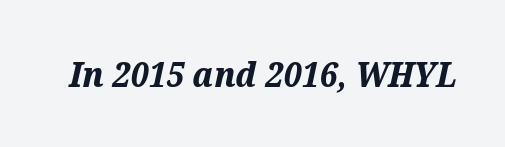
Style check: oblique. Caption: standard tracking, unaltered. Pretty heavy lettering here — definitely bold. Type without underlining.
